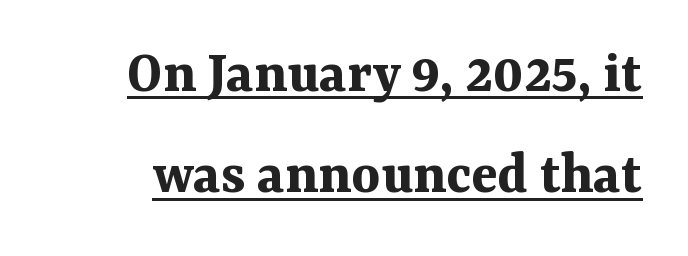
Q: Is the text bold? A: Yes.
Q: Is the text italic (slanted)? A: No, it is upright.
Q: Is the typeface a serif or a sans-serif typeface? A: Serif.
Q: Is the text underlined? A: Yes.
Q: Is the spacing between letters normal or unusually wide? A: Normal.
Q: Is the spacing between lines tight, normal or loose? A: Normal.
Q: Width (condensed, normal, or wide)? A: Normal.
Q: Stroke contrast? A: Medium.
Q: x-height? A: Medium.
Q: Monospaced? A: No.
